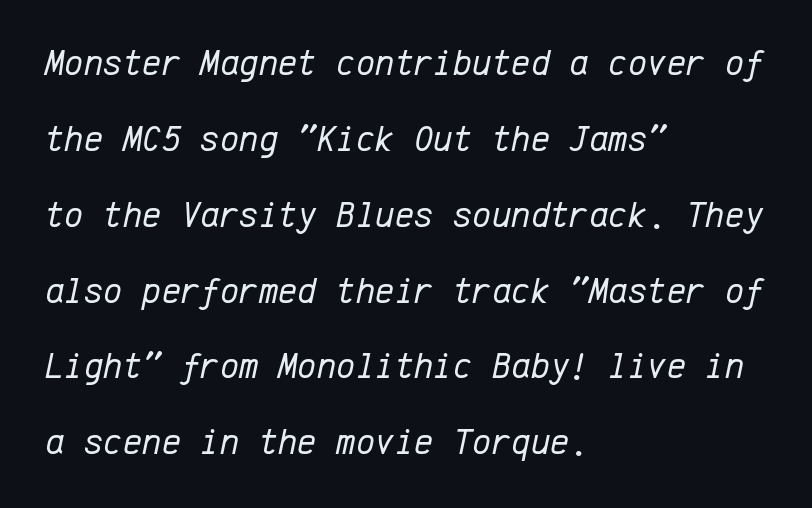
This rendering uses left alignment, leaving the right contour irregular. This rendering leaves character spacing at its baseline value. The cut favours lightness, reaching ordinary text weight at its darkest. You could count columns in this text — the font is strictly monospaced.
